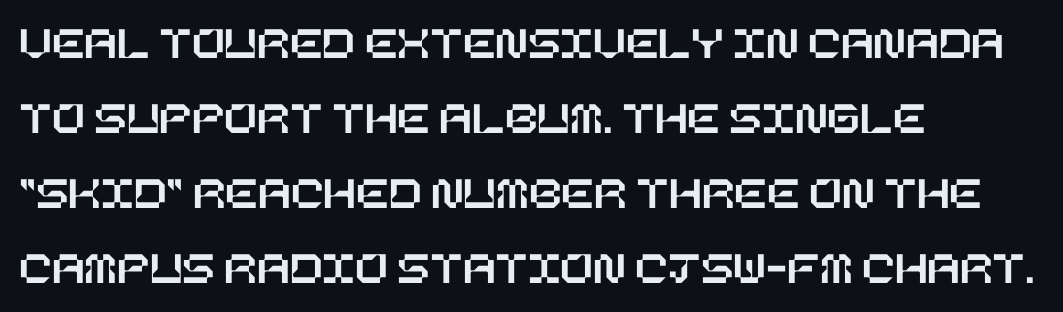
Q: Is the text italic (slanted)? A: No, it is upright.
Q: Is the text underlined? A: No.
Q: How is the paragraph aligned? A: Left-aligned.
Q: Is the spacing between letters normal or unusually wide? A: Normal.
Q: Is the spacing between lines tight, normal or loose? A: Normal.
Q: Width (condensed, normal, or wide)? A: Normal.
Q: Stroke contrast? A: Low.
Q: x-height? A: Large.
